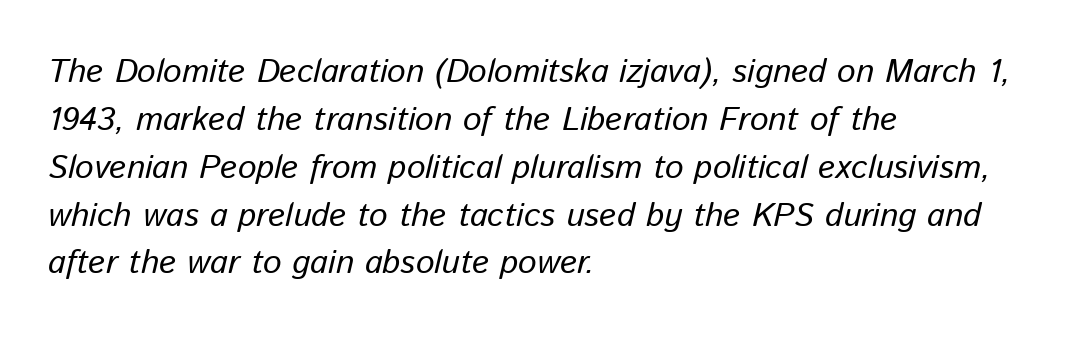
The image shows 33 px text type, italic (leaning right); set left-aligned, normal line spacing (1.45x), normal letter spacing, not underlined; low stroke contrast and a medium x-height.
